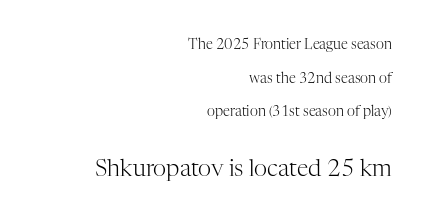
The following chunk of copy outweighs the initial chunk in type size. Check under the words: just untouched page. Nothing unusual about the tracking: characters are spaced as the font intends. Weight: regular or lighter. Loosely led — the rows are spread out.
